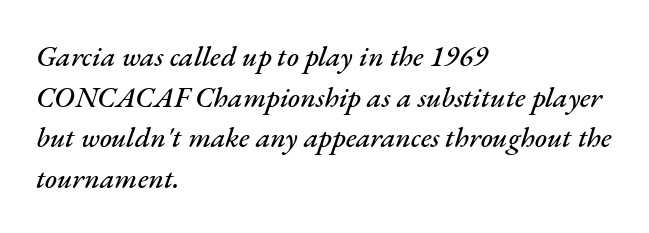
Students, note that the glyphs here touch the page at normal intervals. The glyphs look as if they've been sheared to an angle. Does the copy run flush right? No — it runs flush left. The lines sit at an ordinary, default distance from one another.
